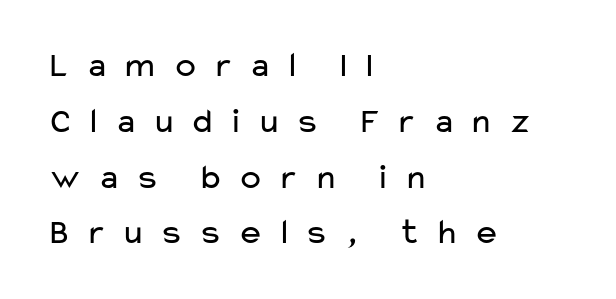
The image shows 36 px regular-weight, wide sans-serif type, upright; set left-aligned, normal line spacing (1.55x), unusually wide letter spacing (+0.38 em), not underlined; low stroke contrast and a medium x-height.
